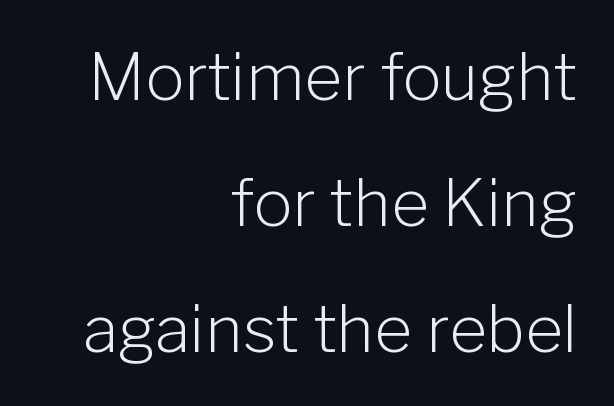
The characters display no serif detailing; their extremities are plain. Interline gaps are noticeably wide in this sample. These lines stack with their right ends in a neat column. Nobody drew a line under any word here. Every stem runs plumb, perpendicular to the baseline. Think standard paragraph weight, or any step lighter than that.
